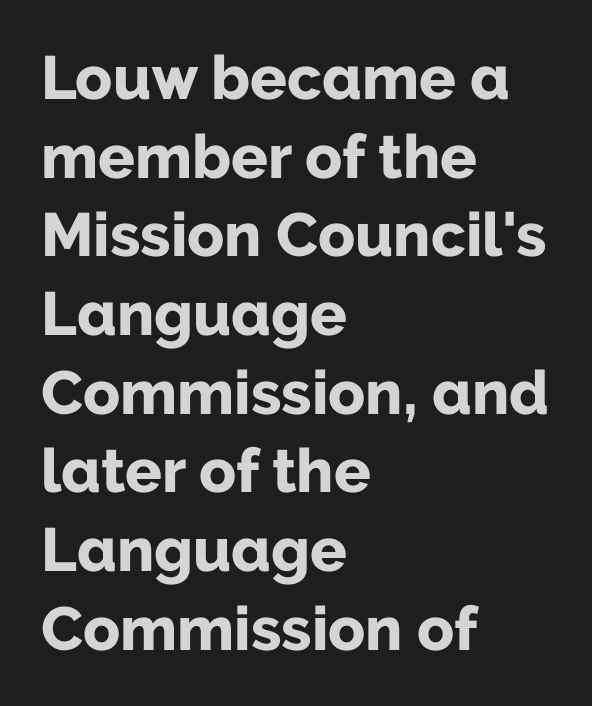
The image shows 61 px bold sans-serif type, upright; set left-aligned, normal line spacing (1.29x), normal letter spacing, not underlined; low stroke contrast and a medium x-height.
